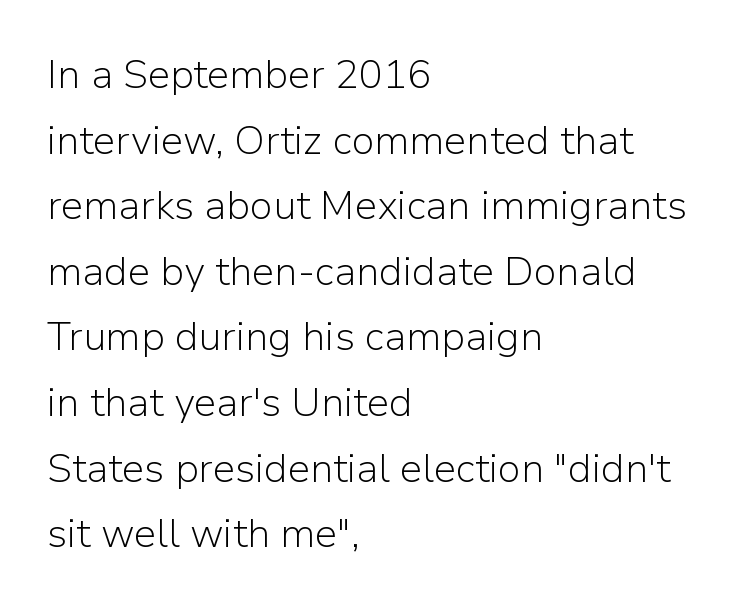
The lines sit at an ordinary, default distance from one another. How are the letters spaced? Ordinarily, with no added tracking. Is there any slant? The stems are plumb. No chunkiness to these letters — they're not bold. The area under the type is left untouched. Is this a sans? Yes — the strokes have no serifs.
